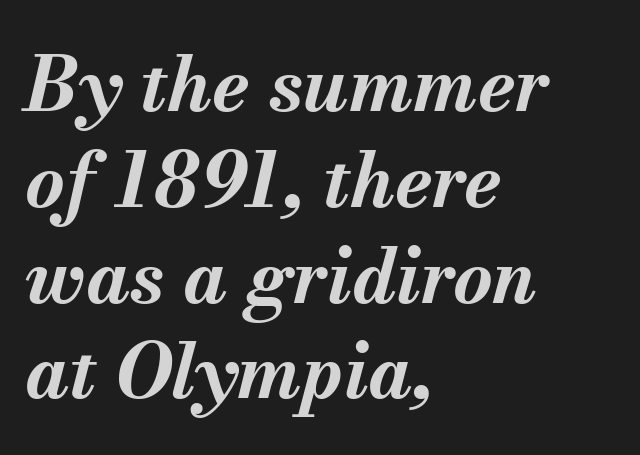
A typesetter would call this proportional, since set widths differ per character. Yep, that's italic — everything's leaning. If you measured baseline to baseline, you'd find a middling distance. The gap between lines stays unmarked. Emphasis by weight is at full strength: bold.
